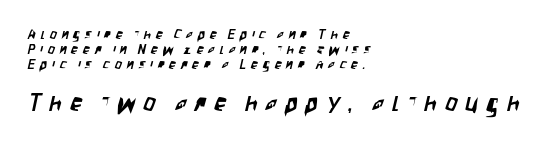
The image shows 24 px text type; set left-aligned, tight line spacing (1.06x), unusually wide letter spacing (+0.34 em), not underlined; the second (bottom) block is 1.71x larger.
